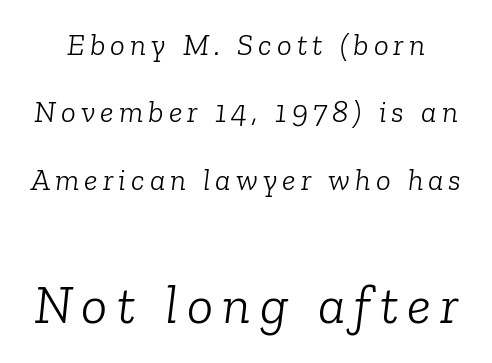
Q: Is the text bold? A: No.
Q: Is the text italic (slanted)? A: Yes, it leans right by about 6 degrees.
Q: Is the typeface a serif or a sans-serif typeface? A: Serif.
Q: Is the text underlined? A: No.
Q: Is the spacing between lines tight, normal or loose? A: Loose.
Q: Which block of text is set in a larger size, the first (top) or the second (bottom)? A: The second (bottom) one.
Q: Width (condensed, normal, or wide)? A: Normal.
Q: Stroke contrast? A: Low.
Q: x-height? A: Medium.
Q: Monospaced? A: No.
